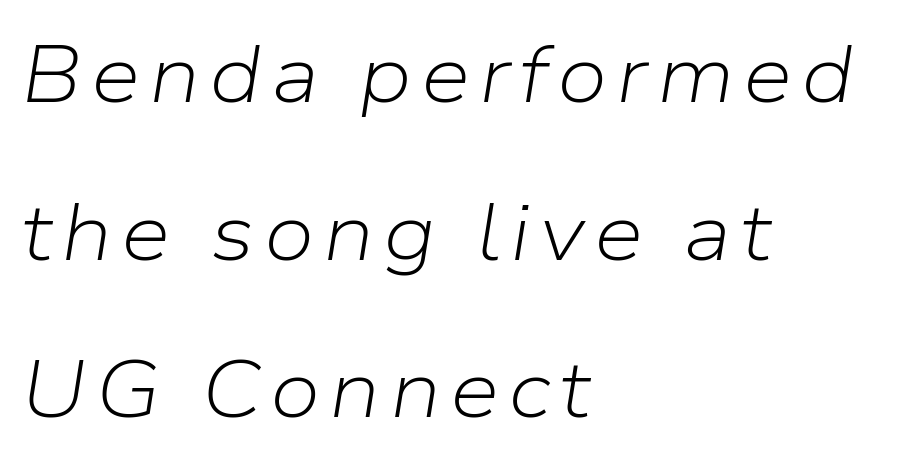
The image shows 80 px light type, italic (leaning right); set left-aligned, loose line spacing (1.97x), not underlined; low stroke contrast and a medium x-height.
